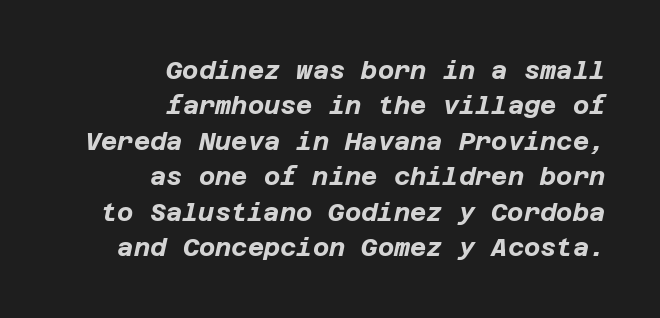
Q: Is the text bold? A: Yes.
Q: Is the text italic (slanted)? A: Yes, it leans right by about 12 degrees.
Q: Is the text underlined? A: No.
Q: How is the paragraph aligned? A: Right-aligned.
Q: Is the spacing between letters normal or unusually wide? A: Normal.
Q: Is the spacing between lines tight, normal or loose? A: Normal.
